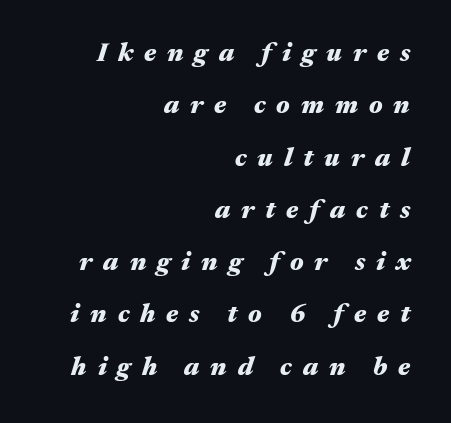
{"italic": "yes", "lean": "right", "slant_degrees": 17, "bold": "yes", "underline": "no", "align": "right", "line_spacing": "loose", "line_spacing_ratio": 2.01, "letter_spacing": "wide", "letter_spacing_em": 0.42, "glyph_px": 26}
